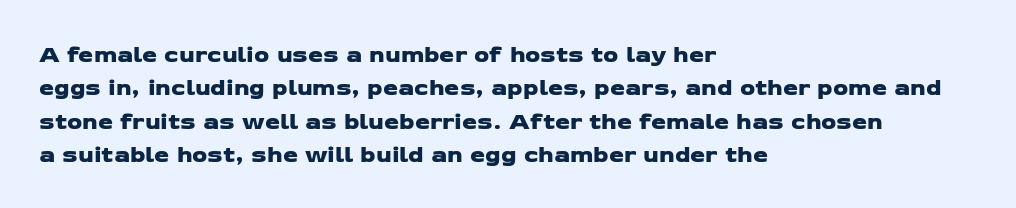
Visually the block forms a straight wall on the left and a jagged coastline on the right. The passage shown is not underscored anywhere. This rendering leaves character spacing at its baseline value. The leading is moderate, giving the passage an even texture.
